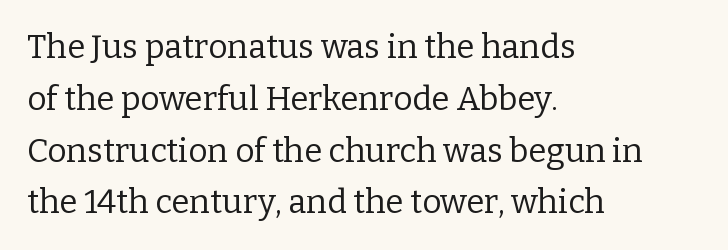
{"serif": "yes", "italic": "no", "bold": "no", "weight": "regular", "width": "normal", "stroke_contrast": "low", "x_height": "medium", "monospaced": "no", "underline": "no", "align": "left", "line_spacing": "normal", "line_spacing_ratio": 1.57, "letter_spacing": "normal", "letter_spacing_em": 0.0, "glyph_px": 33}
